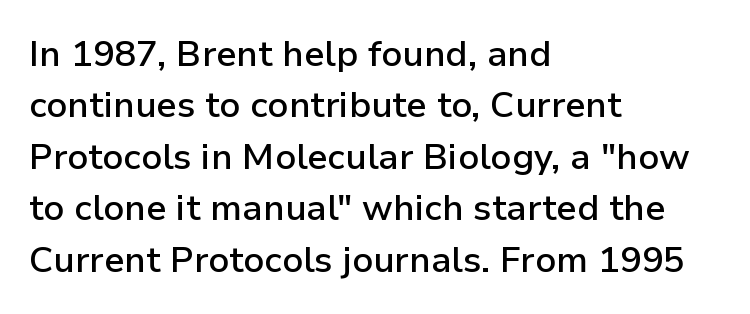
{"serif": "no", "italic": "no", "bold": "semi", "weight": "semibold", "width": "normal", "stroke_contrast": "low", "x_height": "medium", "monospaced": "no", "underline": "no", "align": "left", "line_spacing": "normal", "line_spacing_ratio": 1.43, "letter_spacing": "normal", "letter_spacing_em": 0.0, "glyph_px": 36}
